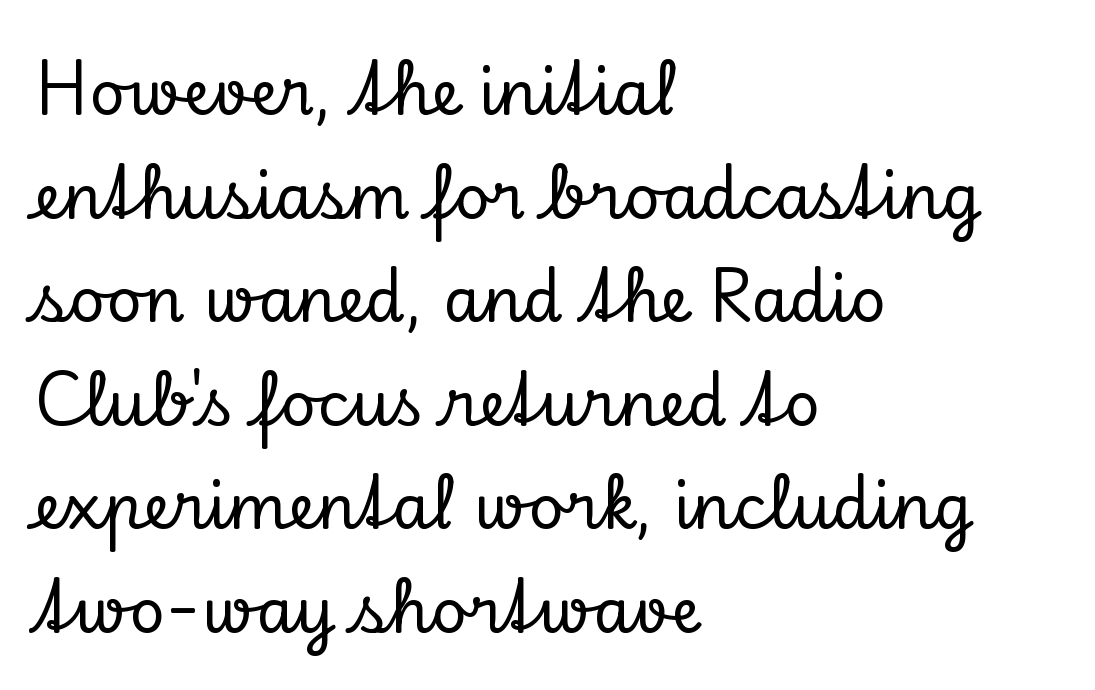
{"italic": "no", "width": "normal", "stroke_contrast": "low", "x_height": "small", "monospaced": "no", "underline": "no", "align": "left", "line_spacing": "normal", "line_spacing_ratio": 1.67, "letter_spacing": "normal", "letter_spacing_em": 0.0, "glyph_px": 62}
